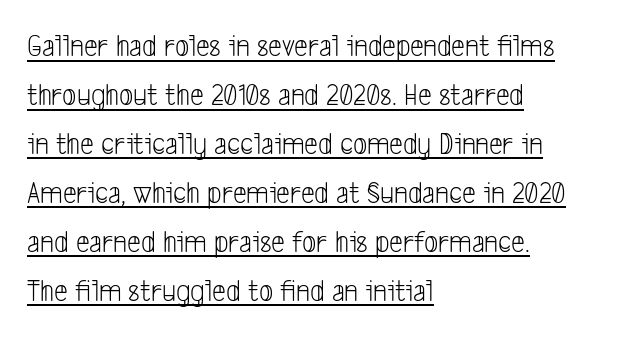
The image shows 31 px light, condensed sans-serif type; set left-aligned, normal line spacing (1.58x), normal letter spacing, underlined; low stroke contrast and a medium x-height.
